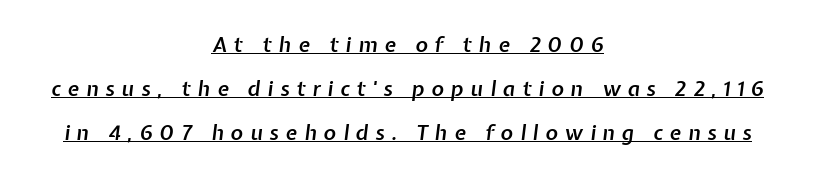
The image shows 21 px text type, italic (leaning right); set centered, loose line spacing (2.09x), unusually wide letter spacing (+0.33 em), underlined.
